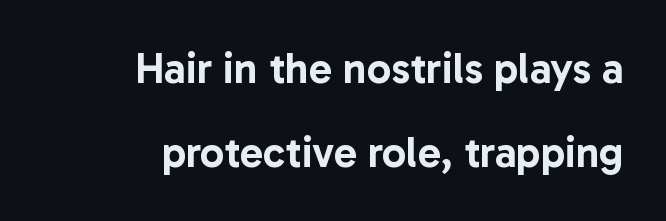
{"serif": "no", "italic": "no", "width": "normal", "stroke_contrast": "low", "x_height": "medium", "monospaced": "no", "underline": "no", "align": "right", "line_spacing": "loose", "line_spacing_ratio": 1.95, "letter_spacing": "normal", "letter_spacing_em": 0.0, "glyph_px": 43}
